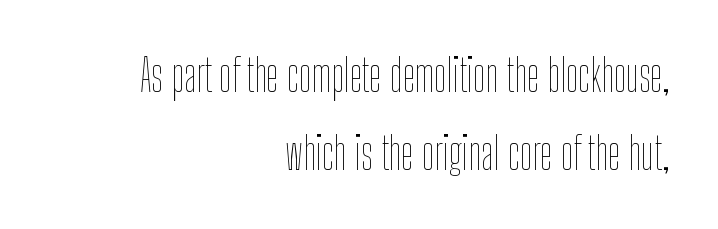
The image shows 44 px thin, condensed type, upright; set right-aligned, line spacing 1.78x, normal letter spacing, not underlined; low stroke contrast and a medium x-height.
